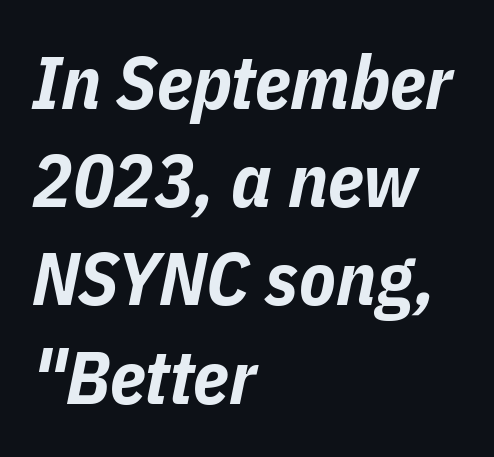
Q: Is the text bold? A: Yes.
Q: Is the text italic (slanted)? A: Yes, it leans right by about 11 degrees.
Q: Is the text underlined? A: No.
Q: How is the paragraph aligned? A: Left-aligned.
Q: Is the spacing between letters normal or unusually wide? A: Normal.
Q: Is the spacing between lines tight, normal or loose? A: Normal.
Q: Width (condensed, normal, or wide)? A: Condensed.
Q: Stroke contrast? A: Low.
Q: x-height? A: Medium.
Q: Monospaced? A: No.
